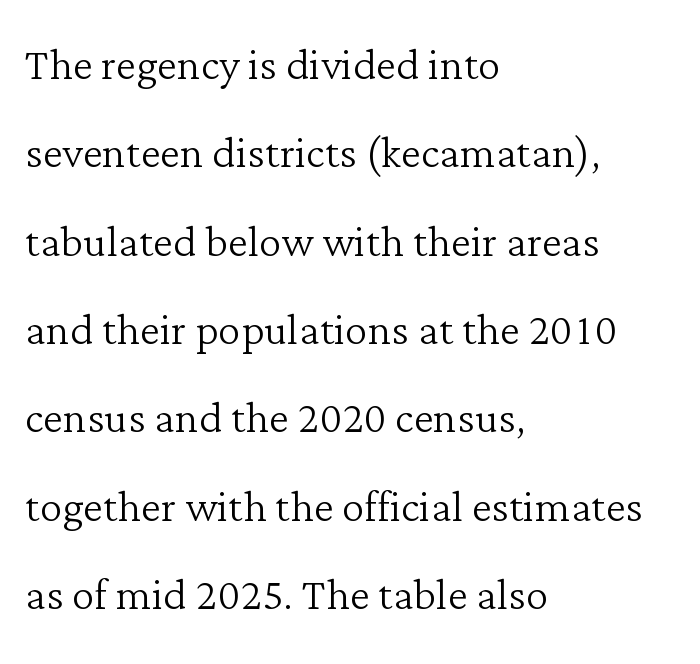
{"serif": "yes", "italic": "no", "bold": "no", "weight": "light", "width": "normal", "stroke_contrast": "low", "x_height": "medium", "monospaced": "no", "underline": "no", "align": "left", "line_spacing": "normal", "line_spacing_ratio": 1.55, "letter_spacing": "normal", "letter_spacing_em": 0.0, "glyph_px": 57}
